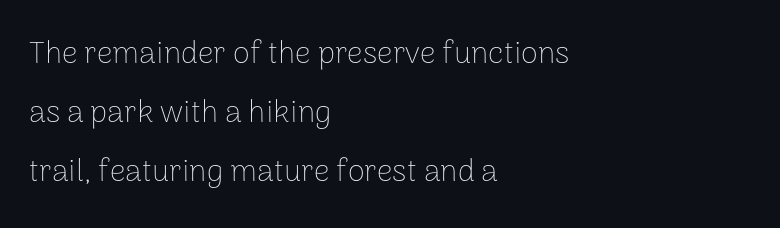
Q: Is the text bold? A: No.
Q: Is the text italic (slanted)? A: No, it is upright.
Q: Is the typeface a serif or a sans-serif typeface? A: Sans-serif.
Q: Is the text underlined? A: No.
Q: How is the paragraph aligned? A: Left-aligned.
Q: Is the spacing between letters normal or unusually wide? A: Normal.
Q: Is the spacing between lines tight, normal or loose? A: Loose.
Q: Width (condensed, normal, or wide)? A: Normal.
Q: Stroke contrast? A: Low.
Q: x-height? A: Medium.
Q: Monospaced? A: No.
